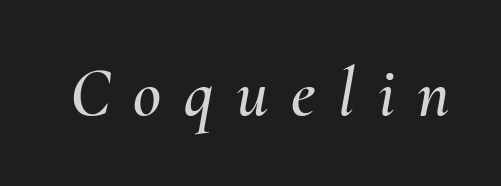
{"italic": "yes", "lean": "right", "slant_degrees": 10, "width": "normal", "stroke_contrast": "medium", "x_height": "small", "monospaced": "no", "underline": "no", "letter_spacing": "wide", "letter_spacing_em": 0.33, "glyph_px": 69}
